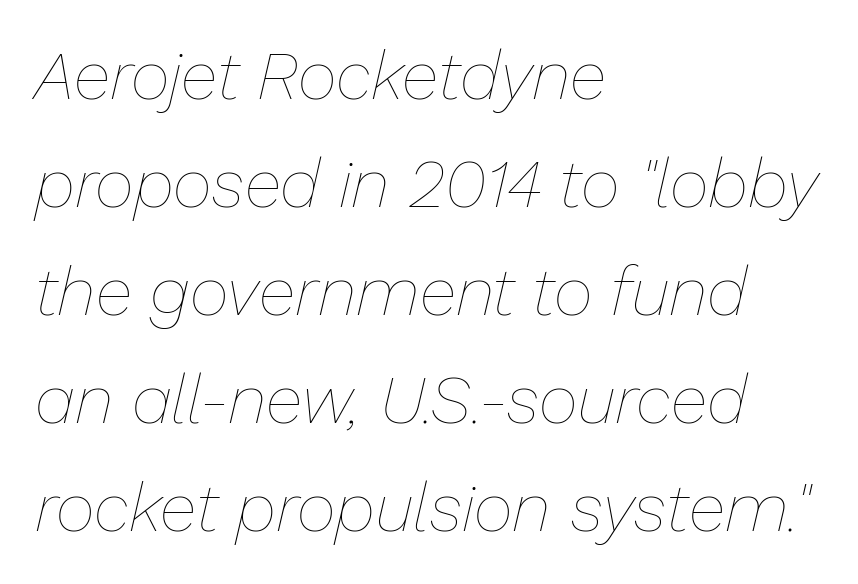
{"italic": "yes", "lean": "right", "slant_degrees": 13, "bold": "no", "weight": "thin", "width": "normal", "stroke_contrast": "low", "x_height": "medium", "monospaced": "no", "underline": "no", "align": "left", "line_spacing": "normal", "line_spacing_ratio": 1.59, "letter_spacing": "normal", "letter_spacing_em": 0.0, "glyph_px": 68}
